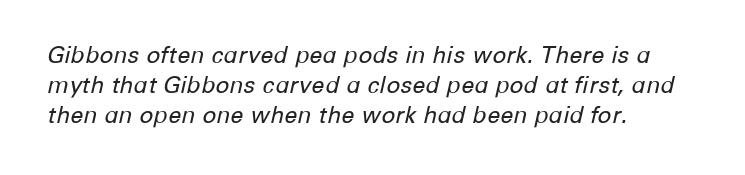
Q: Is the text bold? A: No.
Q: Is the text italic (slanted)? A: Yes, it leans right by about 12 degrees.
Q: Is the text underlined? A: No.
Q: How is the paragraph aligned? A: Left-aligned.
Q: Is the spacing between letters normal or unusually wide? A: Normal.
Q: Is the spacing between lines tight, normal or loose? A: Normal.
